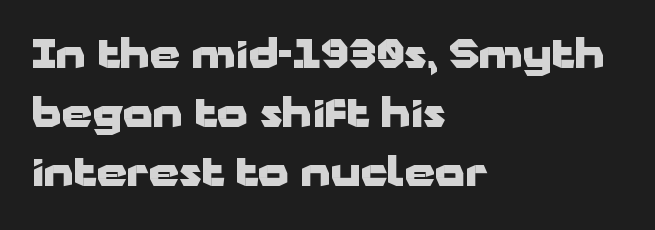
{"serif": "no", "italic": "no", "bold": "yes", "weight": "heavy", "width": "wide", "stroke_contrast": "low", "x_height": "medium", "monospaced": "no", "underline": "no", "align": "left", "line_spacing": "normal", "line_spacing_ratio": 1.51, "letter_spacing": "normal", "letter_spacing_em": 0.0, "glyph_px": 39}
